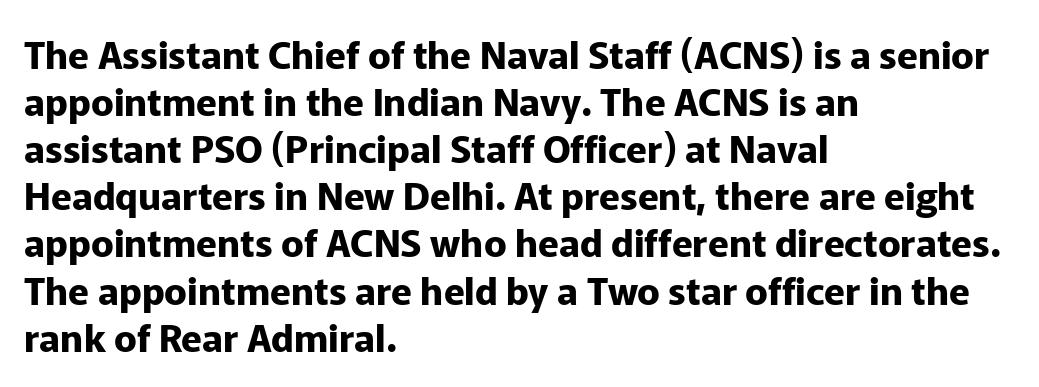
Weight: bold. Note: no serifs on the glyphs. Words appear dense and cohesive because spacing is normal. Beneath every word, the page is bare.
